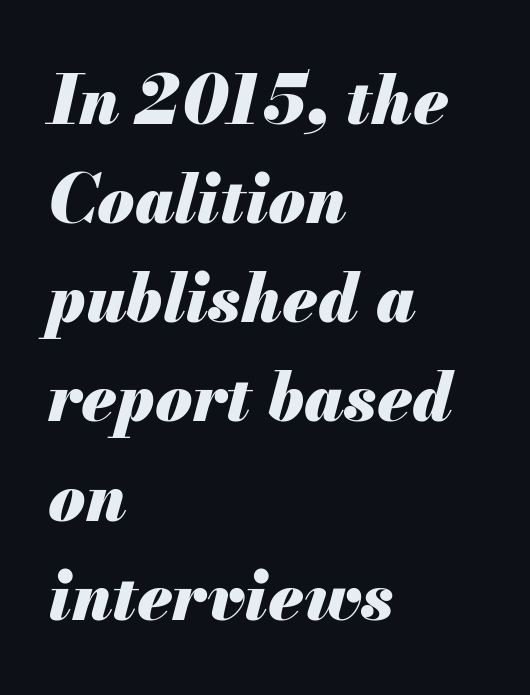
Q: Is the text bold? A: Yes.
Q: Is the text italic (slanted)? A: Yes, it leans right by about 13 degrees.
Q: Is the text underlined? A: No.
Q: How is the paragraph aligned? A: Left-aligned.
Q: Is the spacing between letters normal or unusually wide? A: Normal.
Q: Is the spacing between lines tight, normal or loose? A: Normal.
Q: Width (condensed, normal, or wide)? A: Normal.
Q: Stroke contrast? A: Medium.
Q: x-height? A: Small.
Q: Monospaced? A: No.
